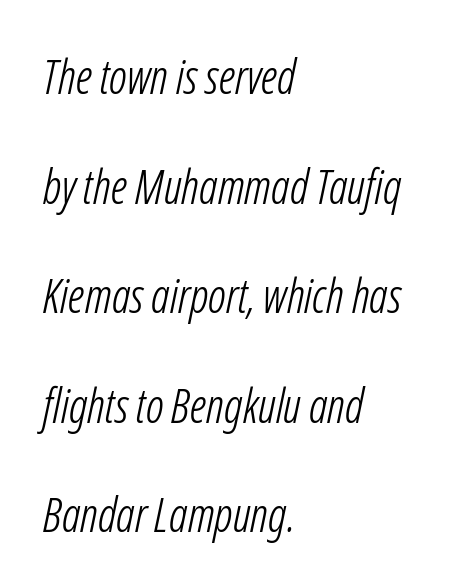
Any mark beneath the type? The region is blank. Loosely led — the rows are spread out. Between one letter and the next there's only the usual sliver of space. Teacher's note: observe the even left margin — that is flush-left alignment. These glyphs show unthickened strokes, regular width or finer. You could not count columns in this text — the font is proportionally spaced.
